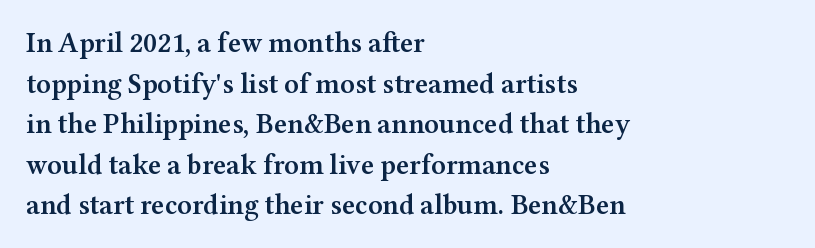
Q: Is the text bold? A: Semi-bold.
Q: Is the text italic (slanted)? A: No, it is upright.
Q: Is the typeface a serif or a sans-serif typeface? A: Serif.
Q: Is the text underlined? A: No.
Q: How is the paragraph aligned? A: Left-aligned.
Q: Is the spacing between letters normal or unusually wide? A: Normal.
Q: Is the spacing between lines tight, normal or loose? A: Normal.
Q: Width (condensed, normal, or wide)? A: Wide.
Q: Stroke contrast? A: Medium.
Q: x-height? A: Medium.
Q: Monospaced? A: No.
